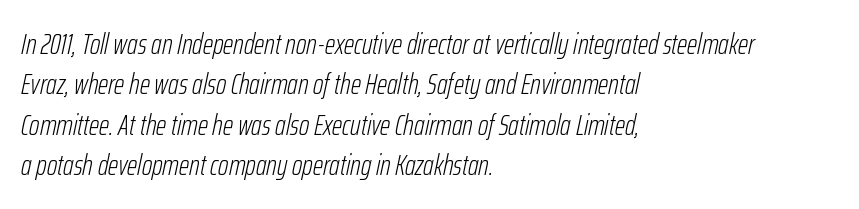
Beneath every word, the page is bare. The passage is arranged the way most books set body copy — flush left. The typeface has the unassuming heft of standard copy or less. Look at the tracking — it's just the regular setting, nothing added. This sample has the flowing, uneven cadence of proportional lettering.
